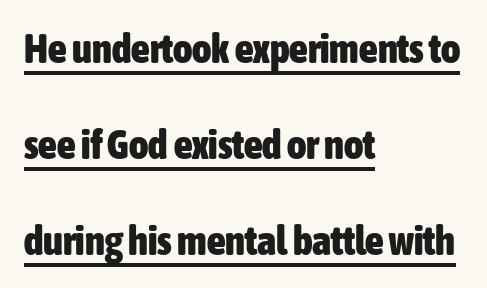
Is there any slant? The stems are plumb. This sample has the flowing, uneven cadence of proportional lettering. The letters are bold, with thick, heavy strokes. These lines stack with their left ends in a neat column. Rows of type keep a wide berth in the vertical direction.
